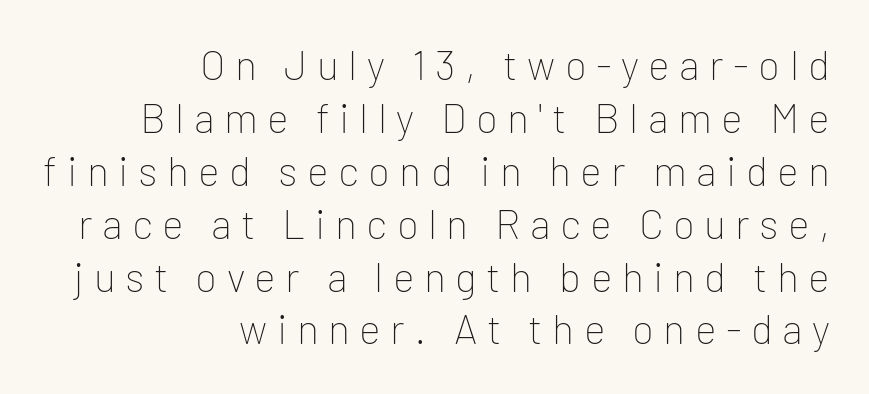
The image shows 41 px thin sans-serif type, upright; set right-aligned, normal line spacing (1.29x), unusually wide letter spacing (+0.23 em), not underlined; low stroke contrast and a medium x-height.
